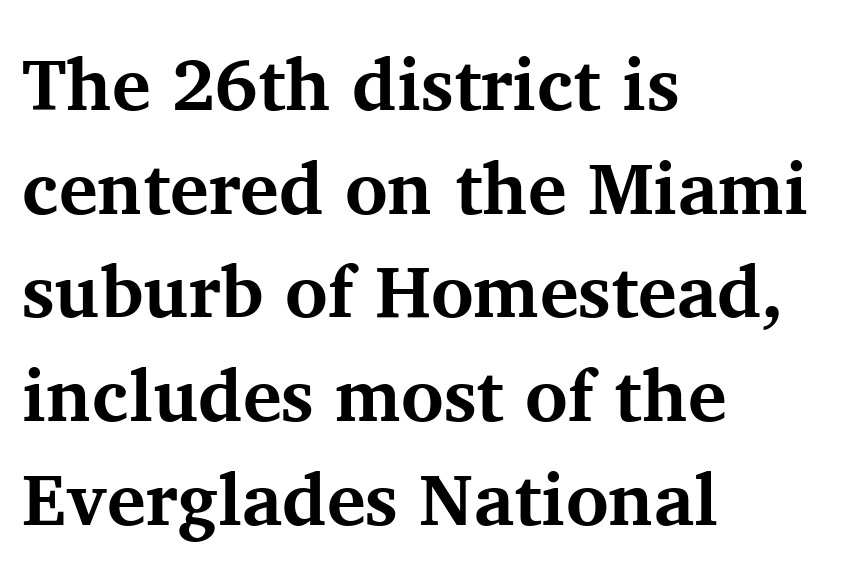
Only glyphs here, with clear space below each row. You could call the tracking neutral — neither tight nor loose. A typesetter would call this proportional, since set widths differ per character. The line-height multiplier appears to be the usual default. A roman cut, with each character standing at attention. Emphasis by weight is at full strength: bold.
